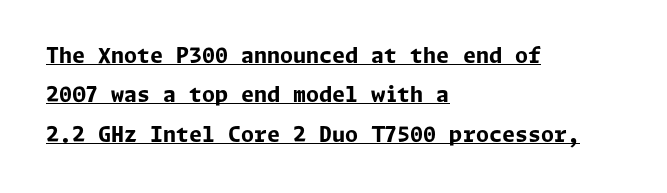
The image shows 21 px bold type, upright; set left-aligned, line spacing 1.88x, normal letter spacing, underlined.
